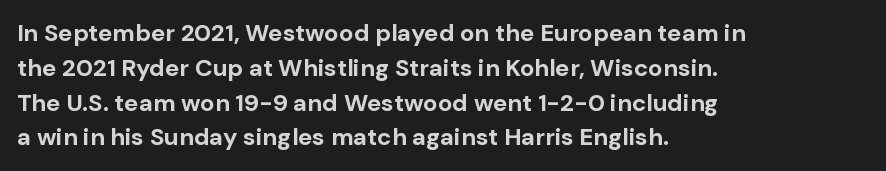
{"italic": "no", "bold": "yes", "underline": "no", "align": "left", "line_spacing": "normal", "line_spacing_ratio": 1.45, "letter_spacing": "normal", "letter_spacing_em": 0.0, "glyph_px": 24}
